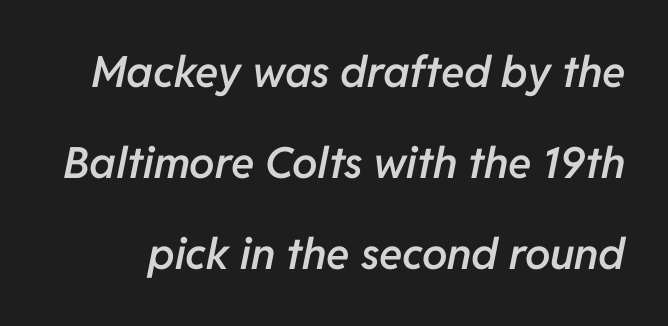
The image shows 43 px semibold type, italic (leaning right); set loose line spacing (2.12x), normal letter spacing, not underlined; low stroke contrast and a medium x-height.
